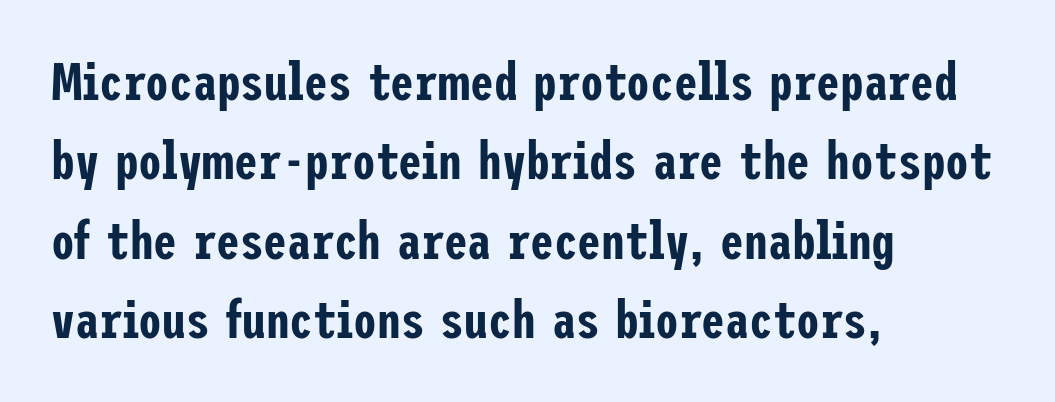
Q: Is the text italic (slanted)? A: No, it is upright.
Q: Is the typeface a serif or a sans-serif typeface? A: Sans-serif.
Q: Is the text underlined? A: No.
Q: How is the paragraph aligned? A: Left-aligned.
Q: Is the spacing between letters normal or unusually wide? A: Normal.
Q: Is the spacing between lines tight, normal or loose? A: Normal.
Q: Width (condensed, normal, or wide)? A: Condensed.
Q: Stroke contrast? A: Low.
Q: x-height? A: Medium.
